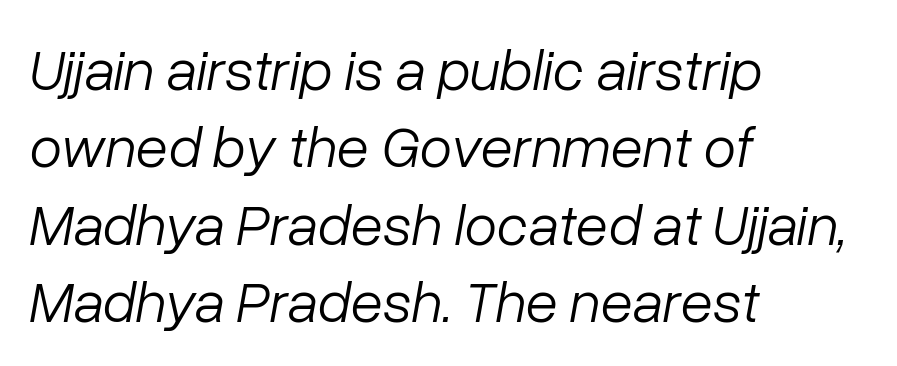
Q: Is the text bold? A: No.
Q: Is the text italic (slanted)? A: Yes, it leans right by about 10 degrees.
Q: Is the text underlined? A: No.
Q: How is the paragraph aligned? A: Left-aligned.
Q: Is the spacing between letters normal or unusually wide? A: Normal.
Q: Is the spacing between lines tight, normal or loose? A: Normal.
Q: Width (condensed, normal, or wide)? A: Normal.
Q: Stroke contrast? A: Low.
Q: x-height? A: Medium.
Q: Monospaced? A: No.
